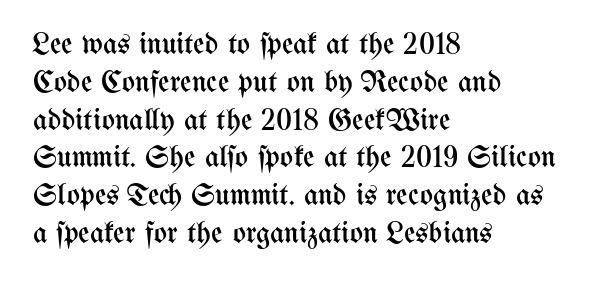
The image shows 31 px regular-weight, condensed type, upright; set left-aligned, line spacing 1.22x, normal letter spacing, not underlined; medium stroke contrast and a medium x-height.
